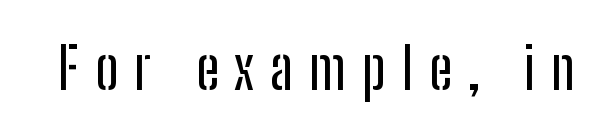
The image shows 57 px condensed sans-serif type, upright; set unusually wide letter spacing (+0.28 em), not underlined; low stroke contrast and a medium x-height.
